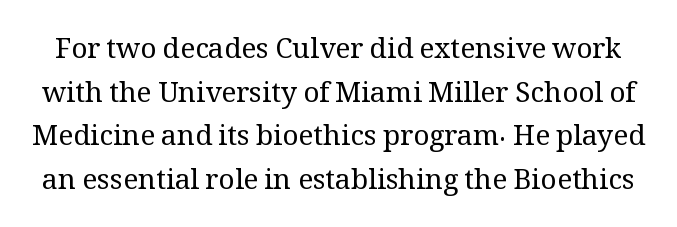
Q: Is the text bold? A: No.
Q: Is the text italic (slanted)? A: No, it is upright.
Q: Is the typeface a serif or a sans-serif typeface? A: Serif.
Q: Is the text underlined? A: No.
Q: Is the spacing between letters normal or unusually wide? A: Normal.
Q: Is the spacing between lines tight, normal or loose? A: Normal.
Q: Width (condensed, normal, or wide)? A: Normal.
Q: Stroke contrast? A: Medium.
Q: x-height? A: Medium.
Q: Monospaced? A: No.
